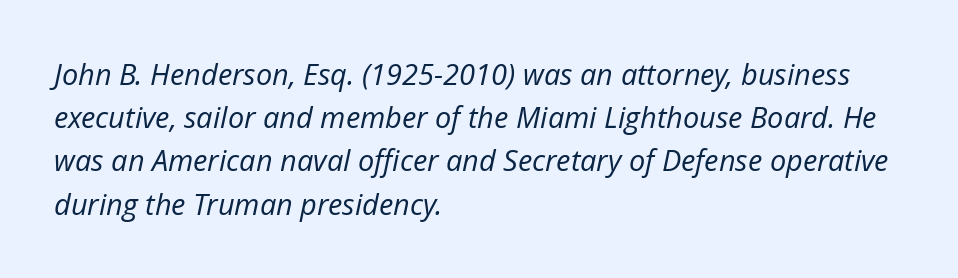
{"italic": "yes", "lean": "right", "slant_degrees": 12, "bold": "no", "weight": "regular", "width": "normal", "stroke_contrast": "low", "x_height": "medium", "monospaced": "no", "underline": "no", "align": "left", "line_spacing": "normal", "line_spacing_ratio": 1.49, "letter_spacing": "normal", "letter_spacing_em": 0.0, "glyph_px": 29}
